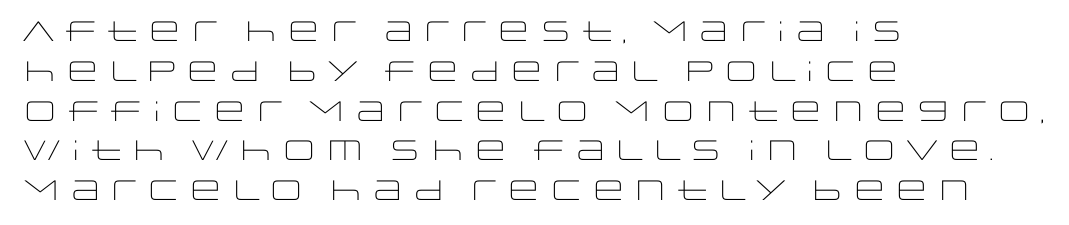
{"serif": "no", "italic": "no", "bold": "no", "weight": "light", "width": "wide", "stroke_contrast": "low", "x_height": "large", "monospaced": "no", "underline": "no", "align": "left", "line_spacing": "normal", "line_spacing_ratio": 1.42, "letter_spacing": "normal", "letter_spacing_em": 0.0, "glyph_px": 28}
